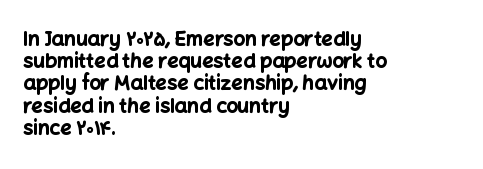
One glance says dense: line gaps are narrower than usual. The typography opts for an upright posture over an oblique one. The foot of each line stays bare and open. The letterforms sit shoulder to shoulder at normal distance. Its strokes are broad and dark, the hallmark of bold type. Reading down the block, your eye returns to a fixed left position each line.
